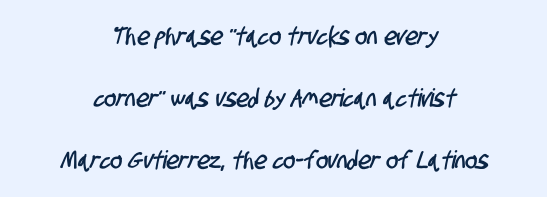
Reading down the block, each line starts at a different indent, mirrored at its end. Only glyphs here, with clear space below each row. Observe the ordinary spacing: letters are neighbours, not strangers. You could fit nearly another row in the gap between these rows.
